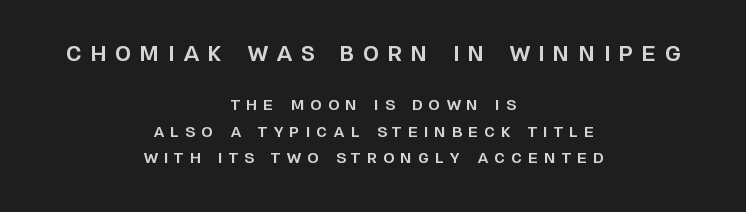
The image shows 20 px bold type, upright; set centered, loose line spacing (1.9x), unusually wide letter spacing (+0.46 em), not underlined; the first (top) block is 1.43x larger.
